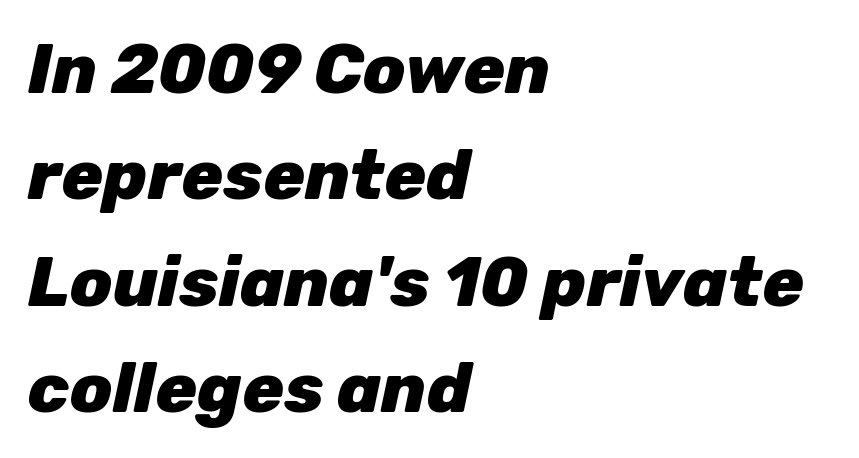
Q: Is the text bold? A: Yes.
Q: Is the text italic (slanted)? A: Yes, it leans right by about 12 degrees.
Q: Is the text underlined? A: No.
Q: How is the paragraph aligned? A: Left-aligned.
Q: Is the spacing between letters normal or unusually wide? A: Normal.
Q: Is the spacing between lines tight, normal or loose? A: Normal.
Q: Width (condensed, normal, or wide)? A: Normal.
Q: Stroke contrast? A: Low.
Q: x-height? A: Medium.
Q: Monospaced? A: No.
